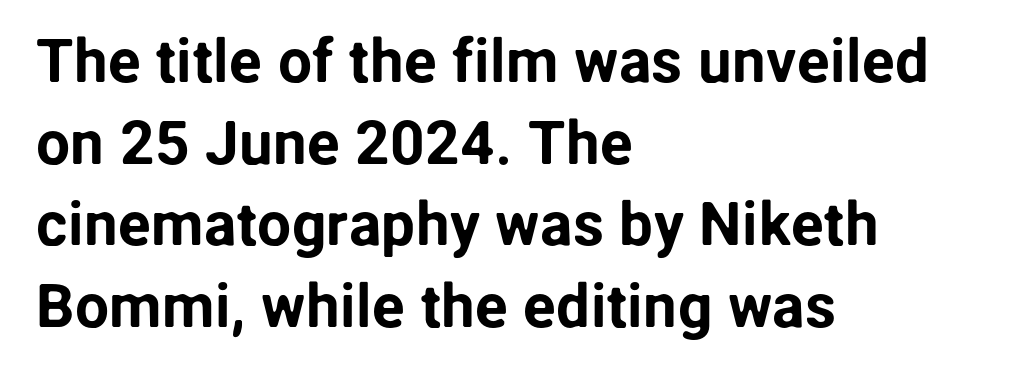
{"serif": "no", "italic": "no", "width": "normal", "stroke_contrast": "low", "x_height": "medium", "monospaced": "no", "underline": "no", "align": "left", "line_spacing": "normal", "line_spacing_ratio": 1.34, "letter_spacing": "normal", "letter_spacing_em": 0.0, "glyph_px": 61}
